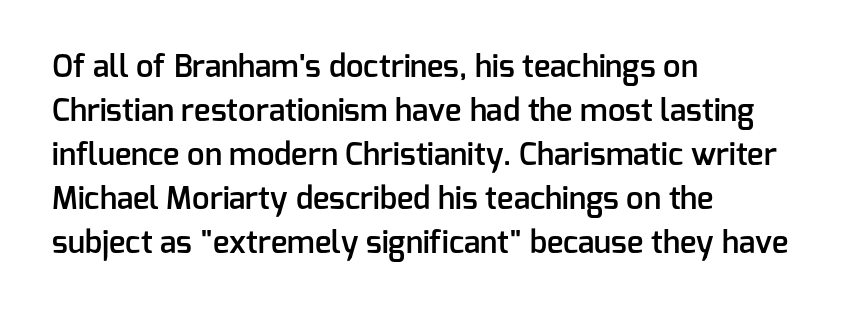
{"serif": "no", "italic": "no", "bold": "semi", "weight": "semibold", "width": "normal", "stroke_contrast": "low", "x_height": "medium", "monospaced": "no", "underline": "no", "align": "left", "line_spacing": "normal", "line_spacing_ratio": 1.42, "letter_spacing": "normal", "letter_spacing_em": 0.0, "glyph_px": 31}
